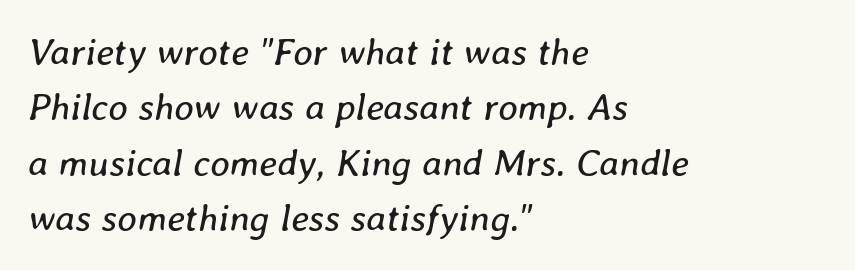
{"italic": "yes", "lean": "right", "slant_degrees": 8, "bold": "no", "weight": "regular", "width": "normal", "stroke_contrast": "low", "x_height": "medium", "monospaced": "no", "underline": "no", "align": "left", "line_spacing": "normal", "line_spacing_ratio": 1.46, "letter_spacing": "normal", "letter_spacing_em": 0.0, "glyph_px": 38}
